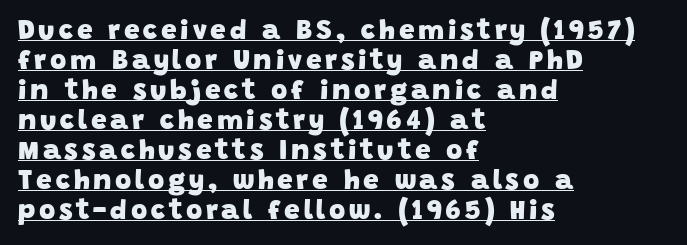
Q: Is the text bold? A: Yes.
Q: Is the typeface a serif or a sans-serif typeface? A: Sans-serif.
Q: Is the text underlined? A: Yes.
Q: How is the paragraph aligned? A: Left-aligned.
Q: Is the spacing between lines tight, normal or loose? A: Tight.
Q: Width (condensed, normal, or wide)? A: Normal.
Q: Stroke contrast? A: Low.
Q: x-height? A: Large.
Q: Monospaced? A: No.
